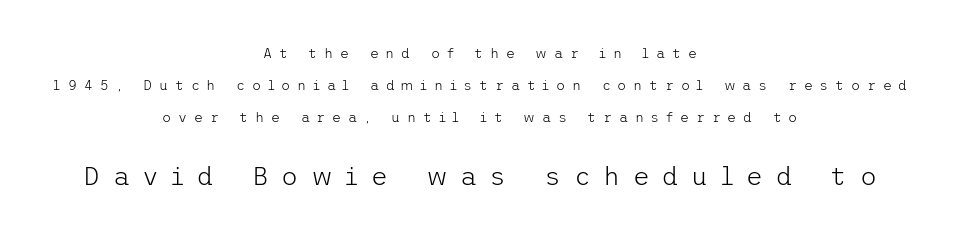
The image shows 26 px text type, upright; set centered, loose line spacing (2.27x), unusually wide letter spacing (+0.48 em), not underlined; the second (bottom) block is 1.86x larger.
